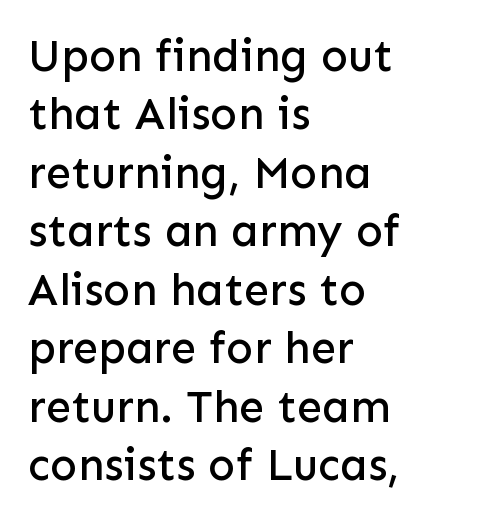
{"serif": "no", "italic": "no", "width": "normal", "stroke_contrast": "low", "x_height": "medium", "monospaced": "no", "underline": "no", "align": "left", "line_spacing": "normal", "line_spacing_ratio": 1.3, "letter_spacing": "normal", "letter_spacing_em": 0.0, "glyph_px": 45}
